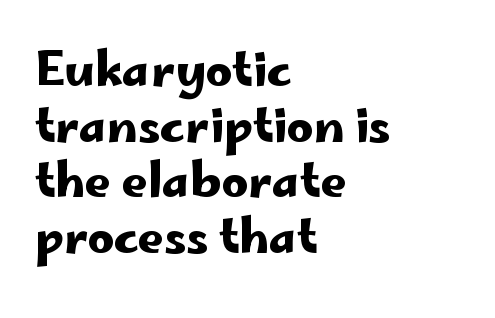
{"serif": "no", "italic": "no", "width": "wide", "stroke_contrast": "low", "x_height": "small", "monospaced": "no", "underline": "no", "align": "left", "line_spacing_ratio": 1.21, "letter_spacing": "normal", "letter_spacing_em": 0.0, "glyph_px": 46}
